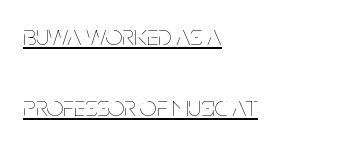
The passage shown is typed in a proportional face where columns would drift. Characters follow at the spacing the type designer built in. Unlike italic type, these characters show no tilt at all. A classic flush-left, rag-right setting is used for this passage. Each stroke keeps to a modest, everyday thickness or less. A typesetter would call this leading open, well beyond the default.
